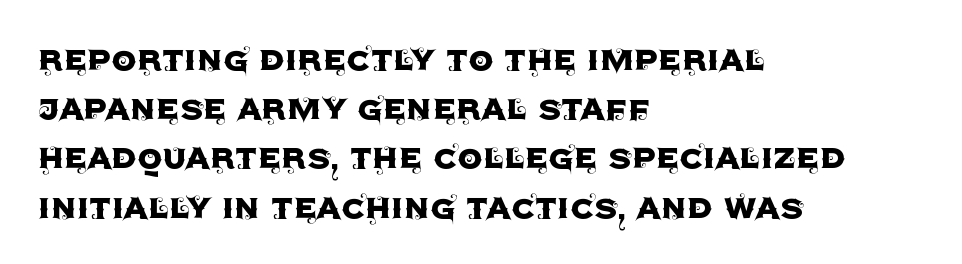
Leftover space on each line is placed entirely after the last word. This sample uses an upright cut, with every glyph sitting square on the baseline. Unlike a traditional serif, this face leaves its strokes unadorned. Tracking here is standard; glyphs follow each other at the usual distance. Lines of text with bare space underneath. The rendering uses natural spacing where letterforms have individual widths.
